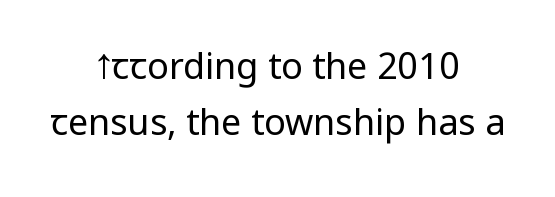
{"serif": "no", "italic": "no", "bold": "no", "weight": "regular", "width": "condensed", "stroke_contrast": "low", "x_height": "large", "monospaced": "no", "underline": "no", "align": "center", "line_spacing": "normal", "line_spacing_ratio": 1.56, "letter_spacing": "normal", "letter_spacing_em": 0.0, "glyph_px": 36}
